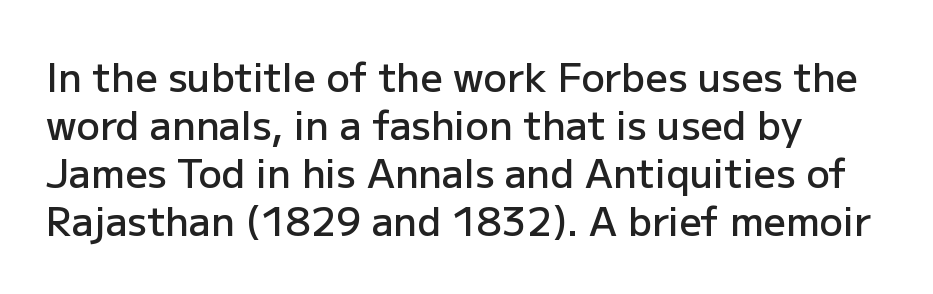
The image shows 39 px semibold sans-serif type, upright; set left-aligned, line spacing 1.23x, normal letter spacing, not underlined; low stroke contrast and a medium x-height.
